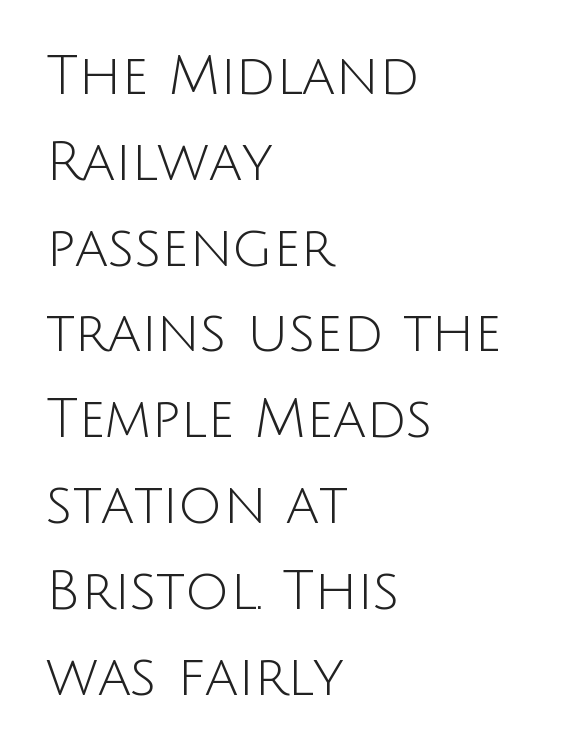
Quick note: interline space is typical. Compared with a typical body face, this is equally light or lighter still. The specimen reads as upright at a glance. Does the type have serifs? No, each stem ends abruptly. The horizontal fit of the characters is conventional and even.
